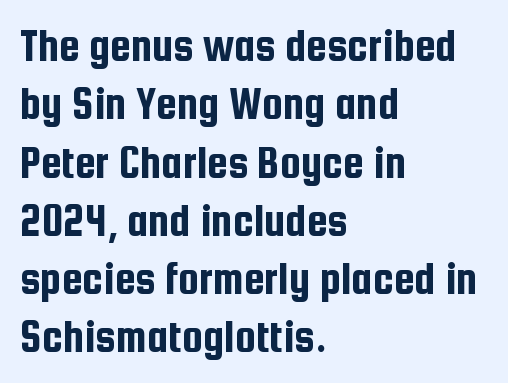
Each letter's strokes conclude bluntly, with no projecting serifs. Is the letter spacing exaggerated? No — it looks like the ordinary default. The letters advance in unequal steps, a hallmark of proportional type. Type without underlining. Compared with a centered layout, this one pins lines to the left instead.
